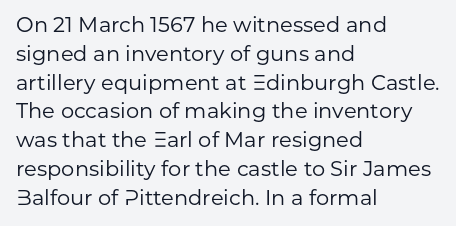
Each new line begins a customary step beneath the previous one. Stems here are at most as thick as an everyday book face. Words appear dense and cohesive because spacing is normal. Descenders hang freely into open space. The axis of the letterforms is exactly vertical.
